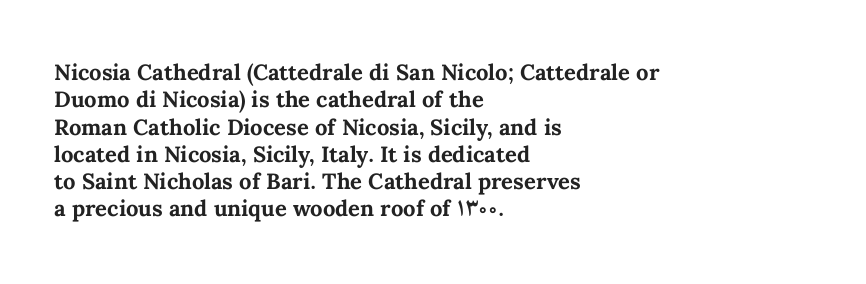
The image shows 22 px bold type, upright; set left-aligned, line spacing 1.24x, normal letter spacing, not underlined.
